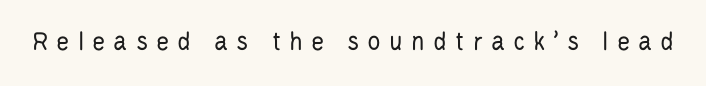
The image shows 28 px regular-weight, condensed sans-serif type, upright; set unusually wide letter spacing (+0.29 em), not underlined; low stroke contrast and a large x-height.
